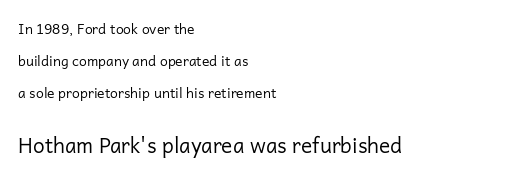
The image shows 21 px text type, upright; set left-aligned, loose line spacing (2.27x), normal letter spacing, not underlined; the second (bottom) block is 1.5x larger.
